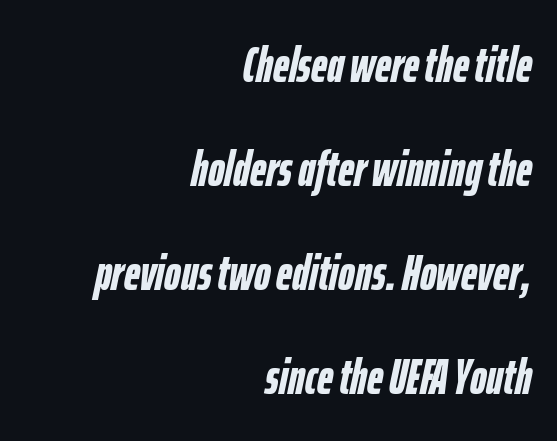
Q: Is the text bold? A: Yes.
Q: Is the text italic (slanted)? A: Yes, it leans right by about 12 degrees.
Q: Is the text underlined? A: No.
Q: How is the paragraph aligned? A: Right-aligned.
Q: Is the spacing between letters normal or unusually wide? A: Normal.
Q: Is the spacing between lines tight, normal or loose? A: Loose.
Q: Width (condensed, normal, or wide)? A: Condensed.
Q: Stroke contrast? A: Low.
Q: x-height? A: Medium.
Q: Monospaced? A: No.
